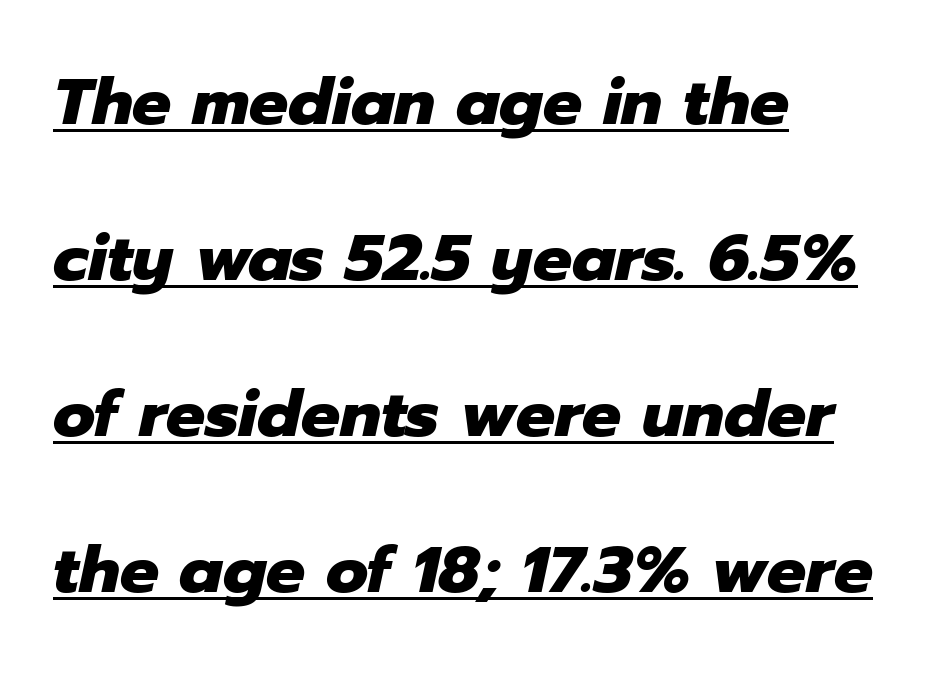
Q: Is the text bold? A: Yes.
Q: Is the text italic (slanted)? A: Yes, it leans right by about 12 degrees.
Q: Is the text underlined? A: Yes.
Q: How is the paragraph aligned? A: Left-aligned.
Q: Is the spacing between letters normal or unusually wide? A: Normal.
Q: Is the spacing between lines tight, normal or loose? A: Loose.
Q: Width (condensed, normal, or wide)? A: Normal.
Q: Stroke contrast? A: Low.
Q: x-height? A: Medium.
Q: Monospaced? A: No.
